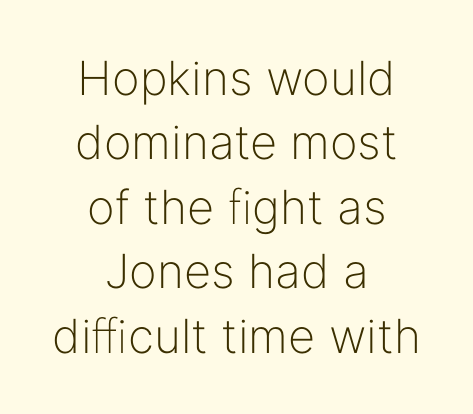
{"serif": "no", "italic": "no", "bold": "no", "weight": "light", "width": "normal", "stroke_contrast": "low", "x_height": "medium", "monospaced": "no", "underline": "no", "align": "center", "line_spacing": "normal", "line_spacing_ratio": 1.37, "letter_spacing": "normal", "letter_spacing_em": 0.0, "glyph_px": 47}
